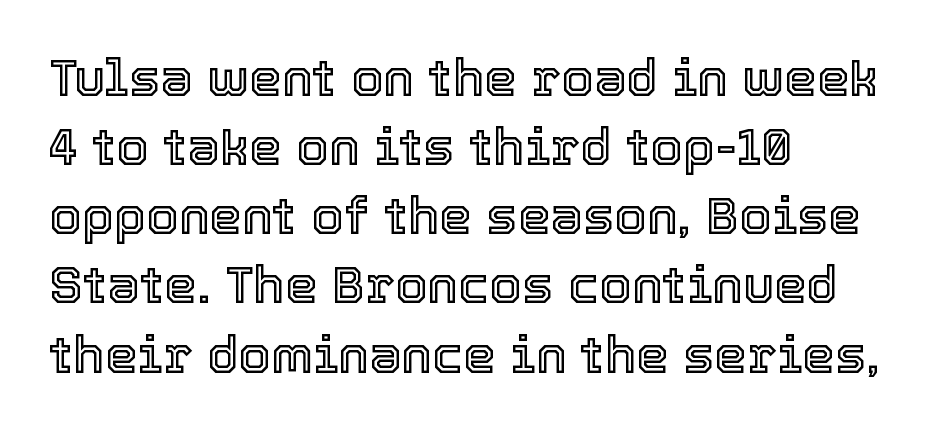
The image shows 52 px text type, upright; set left-aligned, normal line spacing (1.33x), normal letter spacing, not underlined; a medium x-height.
